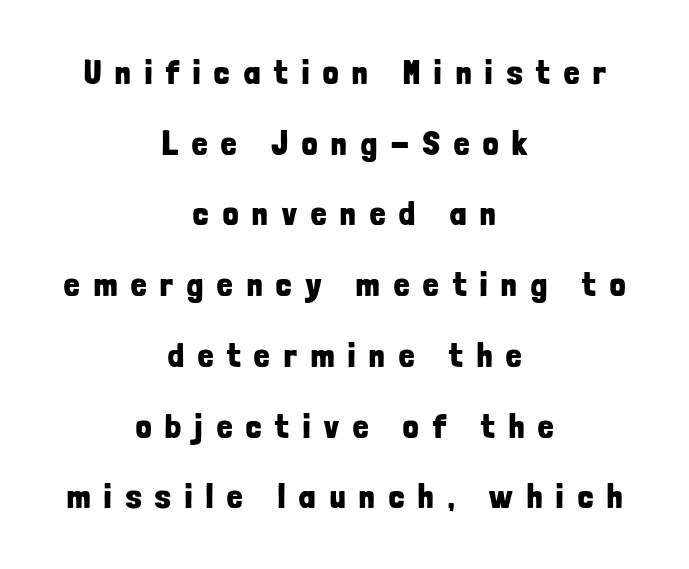
In terms of letterspacing, this is a distinctly airy, spread setting. The letters stand straight up with perfectly vertical stems. On the weight axis this lands at bold, roughly 700. Unlike a traditional serif, this face leaves its strokes unadorned. Typeset on center — no edge is straight. Loosely led — the rows are spread out.
